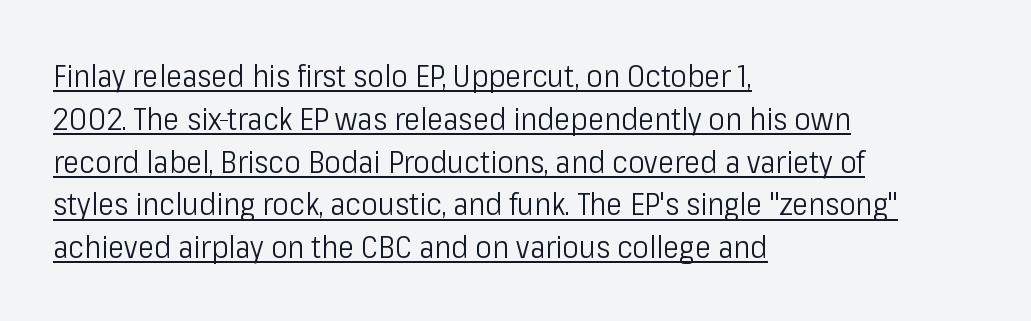
Q: Is the text bold? A: No.
Q: Is the text italic (slanted)? A: No, it is upright.
Q: Is the typeface a serif or a sans-serif typeface? A: Sans-serif.
Q: Is the text underlined? A: Yes.
Q: How is the paragraph aligned? A: Left-aligned.
Q: Is the spacing between letters normal or unusually wide? A: Normal.
Q: Is the spacing between lines tight, normal or loose? A: Normal.
Q: Width (condensed, normal, or wide)? A: Condensed.
Q: Stroke contrast? A: Low.
Q: x-height? A: Medium.
Q: Monospaced? A: No.
